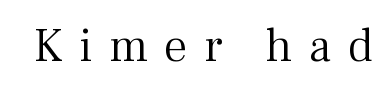
The image shows 47 px light serif type, upright; set unusually wide letter spacing (+0.35 em), not underlined; medium stroke contrast and a medium x-height.
